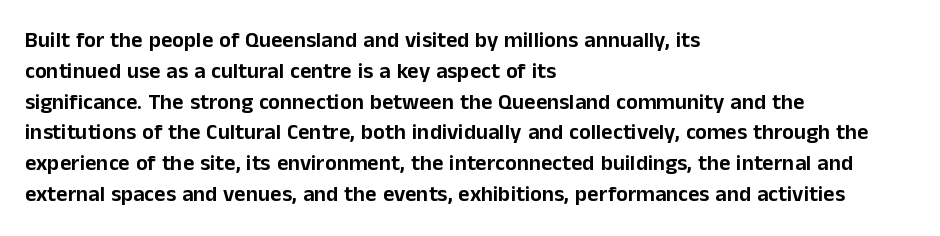
A classic flush-left, rag-right setting is used for this passage. Rendered with straight, roman letterforms. The rendering uses a moderate line-height, typical for paragraphs. In terms of letterspacing, this is plain default setting.
